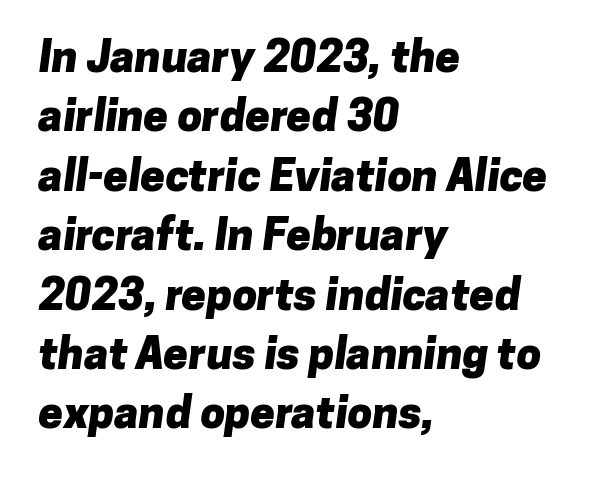
Q: Is the text bold? A: Yes.
Q: Is the typeface a serif or a sans-serif typeface? A: Sans-serif.
Q: Is the text underlined? A: No.
Q: How is the paragraph aligned? A: Left-aligned.
Q: Is the spacing between letters normal or unusually wide? A: Normal.
Q: Is the spacing between lines tight, normal or loose? A: Normal.
Q: Width (condensed, normal, or wide)? A: Normal.
Q: Stroke contrast? A: Low.
Q: x-height? A: Medium.
Q: Monospaced? A: No.
